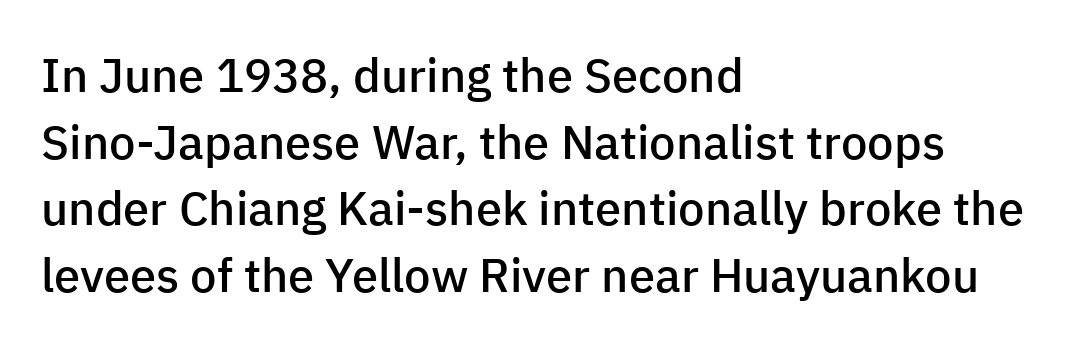
{"serif": "no", "italic": "no", "bold": "semi", "weight": "semibold", "width": "normal", "stroke_contrast": "low", "x_height": "medium", "monospaced": "no", "underline": "no", "align": "left", "line_spacing": "normal", "line_spacing_ratio": 1.42, "letter_spacing": "normal", "letter_spacing_em": 0.0, "glyph_px": 47}
